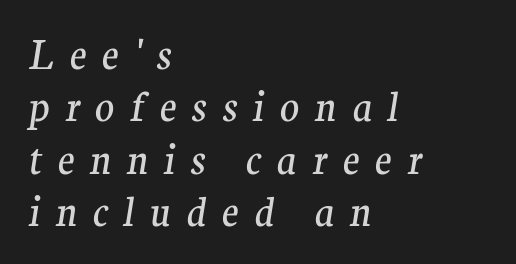
{"serif": "yes", "italic": "yes", "lean": "right", "slant_degrees": 9, "bold": "no", "weight": "regular", "width": "normal", "stroke_contrast": "medium", "x_height": "medium", "monospaced": "no", "underline": "no", "align": "left", "line_spacing": "normal", "line_spacing_ratio": 1.31, "letter_spacing": "wide", "letter_spacing_em": 0.38, "glyph_px": 40}
